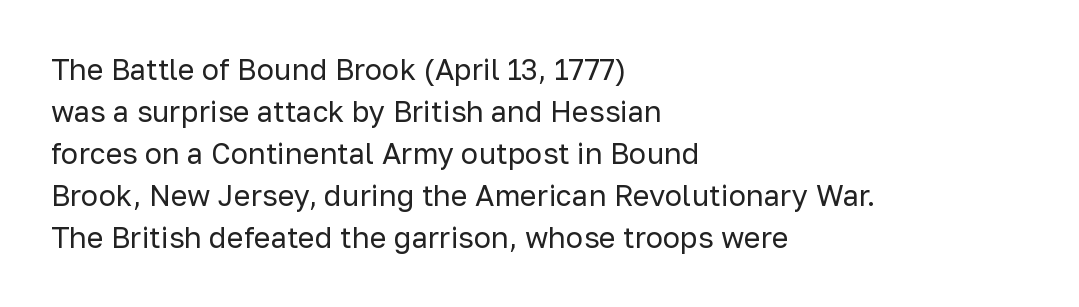
{"serif": "no", "italic": "no", "bold": "no", "weight": "regular", "width": "normal", "stroke_contrast": "low", "x_height": "medium", "monospaced": "no", "underline": "no", "align": "left", "line_spacing": "normal", "line_spacing_ratio": 1.45, "letter_spacing": "normal", "letter_spacing_em": 0.0, "glyph_px": 29}
